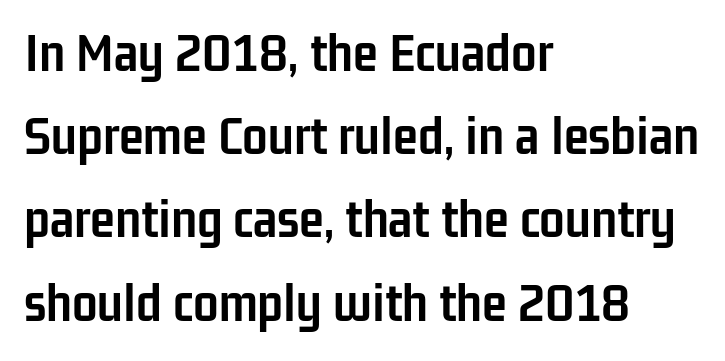
Q: Is the text bold? A: Yes.
Q: Is the text italic (slanted)? A: No, it is upright.
Q: Is the typeface a serif or a sans-serif typeface? A: Sans-serif.
Q: Is the text underlined? A: No.
Q: How is the paragraph aligned? A: Left-aligned.
Q: Is the spacing between letters normal or unusually wide? A: Normal.
Q: Is the spacing between lines tight, normal or loose? A: Normal.
Q: Width (condensed, normal, or wide)? A: Condensed.
Q: Stroke contrast? A: Low.
Q: x-height? A: Medium.
Q: Monospaced? A: No.
